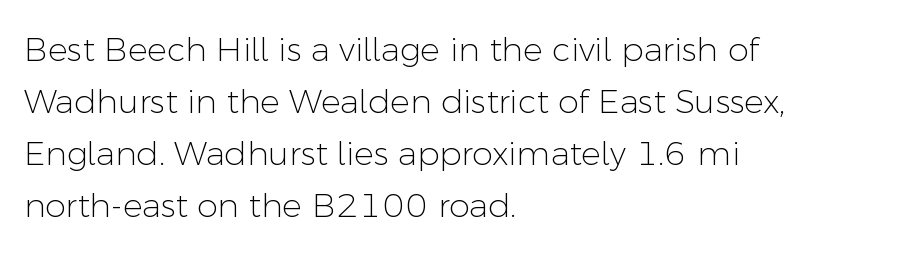
Q: Is the text bold? A: No.
Q: Is the text italic (slanted)? A: No, it is upright.
Q: Is the typeface a serif or a sans-serif typeface? A: Sans-serif.
Q: Is the text underlined? A: No.
Q: How is the paragraph aligned? A: Left-aligned.
Q: Is the spacing between letters normal or unusually wide? A: Normal.
Q: Is the spacing between lines tight, normal or loose? A: Normal.
Q: Width (condensed, normal, or wide)? A: Normal.
Q: Stroke contrast? A: Low.
Q: x-height? A: Medium.
Q: Monospaced? A: No.
